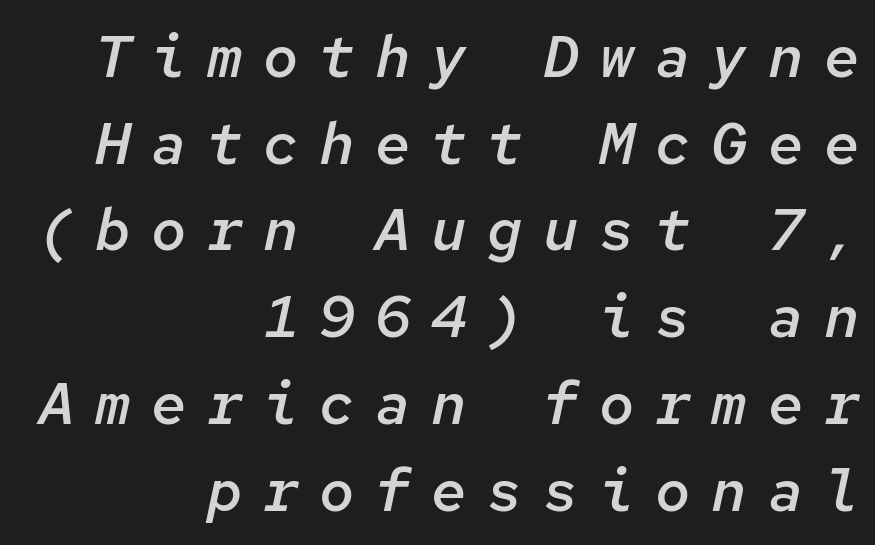
Style check: oblique. The string is rendered with underlining switched off. The compositor pushed each line to the right boundary. Do the characters align in a grid? Yes, the font is monospaced.
